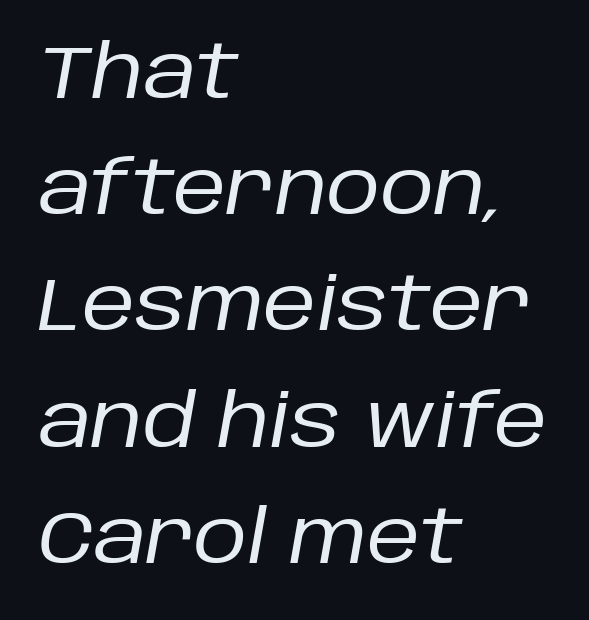
Q: Is the text bold? A: No.
Q: Is the text italic (slanted)? A: Yes, it leans right by about 10 degrees.
Q: Is the text underlined? A: No.
Q: How is the paragraph aligned? A: Left-aligned.
Q: Is the spacing between letters normal or unusually wide? A: Normal.
Q: Is the spacing between lines tight, normal or loose? A: Normal.
Q: Width (condensed, normal, or wide)? A: Normal.
Q: Stroke contrast? A: Low.
Q: x-height? A: Large.
Q: Monospaced? A: No.
